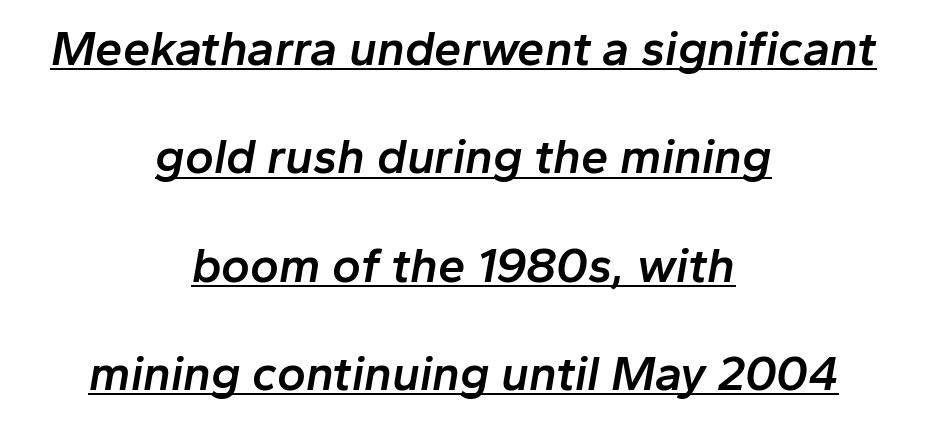
The image shows 49 px semibold type, italic (leaning right); set centered, loose line spacing (2.21x), normal letter spacing, underlined; low stroke contrast and a medium x-height.
